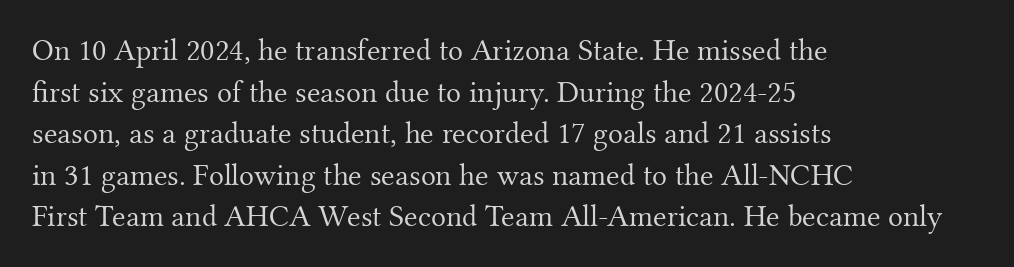
Ascenders rise straight up at ninety degrees. The space beneath each line is pristine and unruled. In CSS terms this would be text-align: left. Nobody touched the tracking dial on this one. Vertically, the passage feels balanced, rows spaced as you'd expect.
